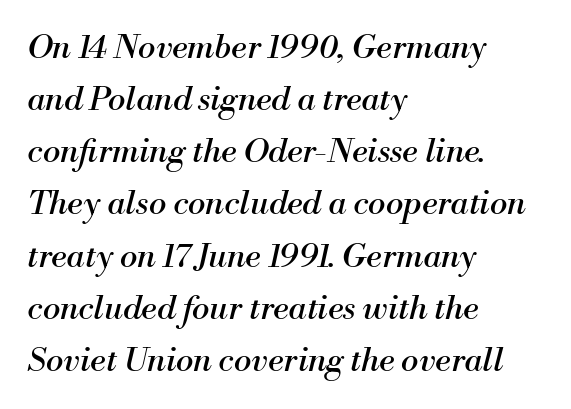
Q: Is the text bold? A: No.
Q: Is the text italic (slanted)? A: Yes, it leans right by about 13 degrees.
Q: Is the typeface a serif or a sans-serif typeface? A: Serif.
Q: Is the text underlined? A: No.
Q: How is the paragraph aligned? A: Left-aligned.
Q: Is the spacing between letters normal or unusually wide? A: Normal.
Q: Is the spacing between lines tight, normal or loose? A: Normal.
Q: Width (condensed, normal, or wide)? A: Normal.
Q: Stroke contrast? A: Medium.
Q: x-height? A: Small.
Q: Monospaced? A: No.
